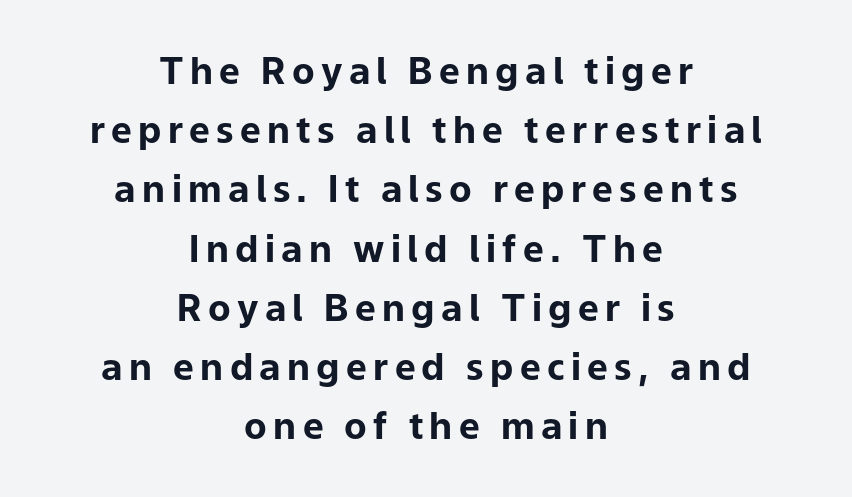
Q: Is the text bold? A: Yes.
Q: Is the text italic (slanted)? A: No, it is upright.
Q: Is the typeface a serif or a sans-serif typeface? A: Sans-serif.
Q: Is the text underlined? A: No.
Q: How is the paragraph aligned? A: Centered.
Q: Is the spacing between lines tight, normal or loose? A: Normal.
Q: Width (condensed, normal, or wide)? A: Normal.
Q: Stroke contrast? A: Low.
Q: x-height? A: Medium.
Q: Monospaced? A: No.
